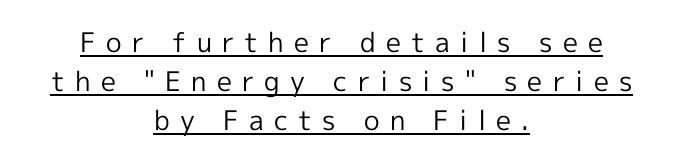
The image shows 27 px text type, upright; set centered, normal line spacing (1.45x), unusually wide letter spacing (+0.38 em), underlined.
